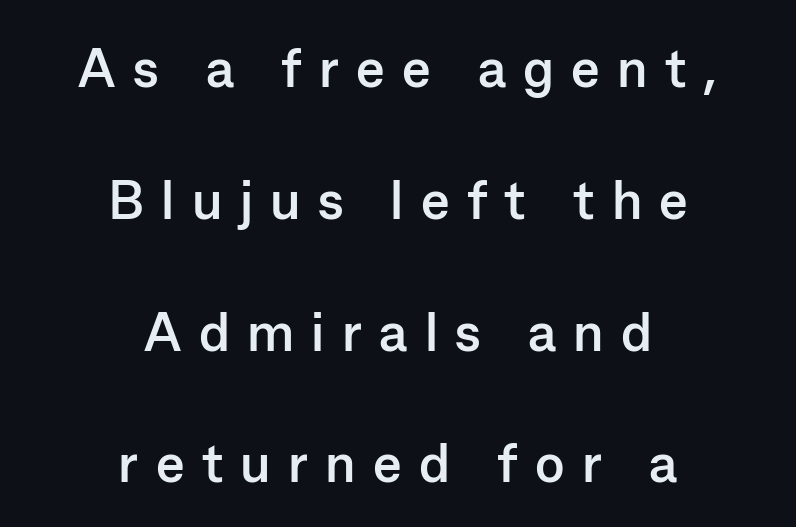
The image shows 54 px semibold sans-serif type, upright; set centered, loose line spacing (2.44x), unusually wide letter spacing (+0.32 em), not underlined; low stroke contrast and a medium x-height.
